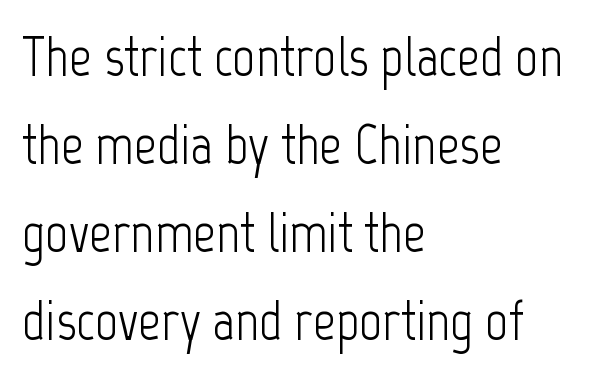
Q: Is the text bold? A: No.
Q: Is the text italic (slanted)? A: No, it is upright.
Q: Is the typeface a serif or a sans-serif typeface? A: Sans-serif.
Q: Is the text underlined? A: No.
Q: How is the paragraph aligned? A: Left-aligned.
Q: Is the spacing between letters normal or unusually wide? A: Normal.
Q: Is the spacing between lines tight, normal or loose? A: Normal.
Q: Width (condensed, normal, or wide)? A: Condensed.
Q: Stroke contrast? A: Low.
Q: x-height? A: Medium.
Q: Monospaced? A: No.
